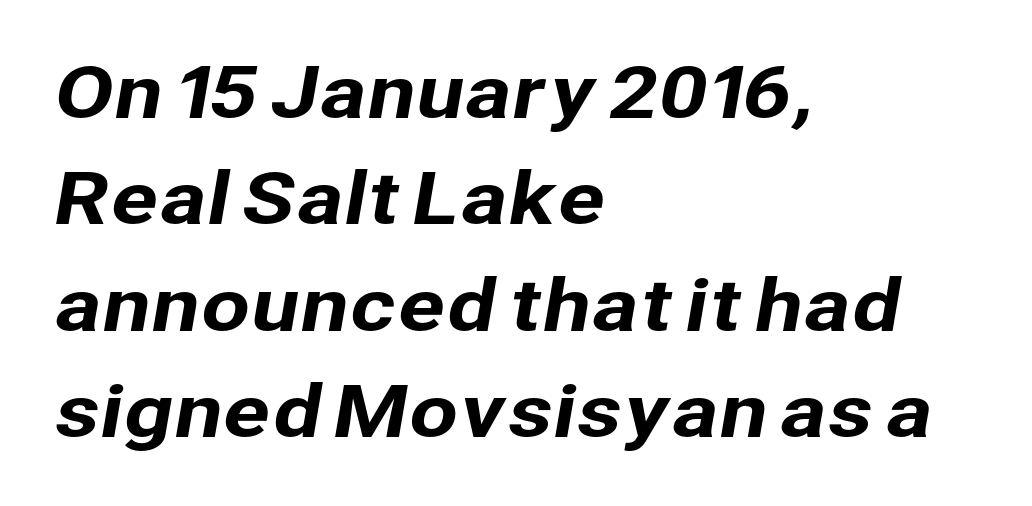
Q: Is the typeface a serif or a sans-serif typeface? A: Sans-serif.
Q: Is the text underlined? A: No.
Q: How is the paragraph aligned? A: Left-aligned.
Q: Is the spacing between letters normal or unusually wide? A: Normal.
Q: Is the spacing between lines tight, normal or loose? A: Normal.
Q: Width (condensed, normal, or wide)? A: Normal.
Q: Stroke contrast? A: Low.
Q: x-height? A: Medium.
Q: Monospaced? A: No.
